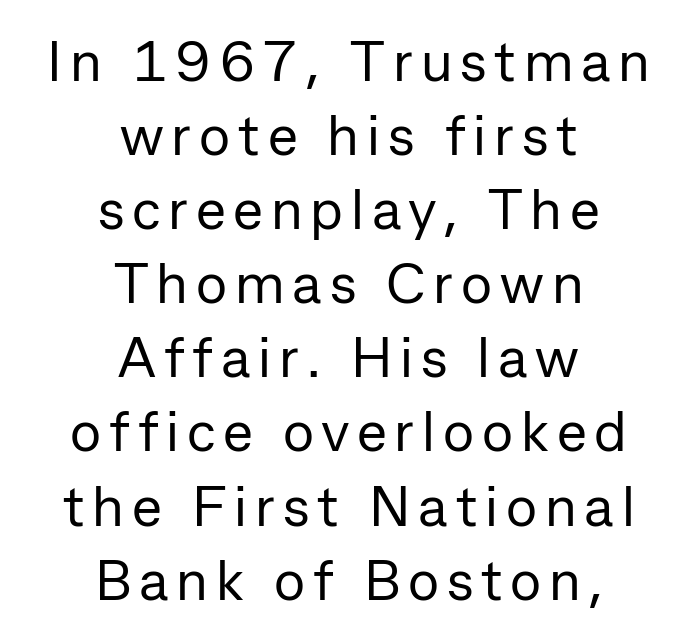
Typographically, this falls in the sans-serif category. A typesetter would call this proportional, since set widths differ per character. The lines in this sample share a center point and differ in where they start and stop. Baseline-to-baseline distance is the conventional proportion of letter height. Posture: upright roman.
